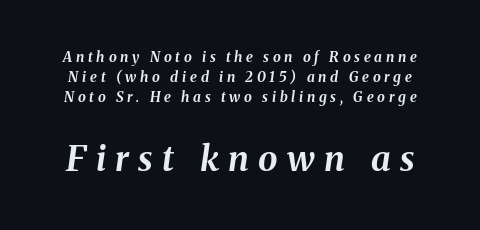
You can tell it's italic because the verticals aren't actually vertical. This rendering features lettering with no underline. The face used here appears at its bigger size in the lower chunk. Vertically, the passage feels balanced, rows spaced as you'd expect.
